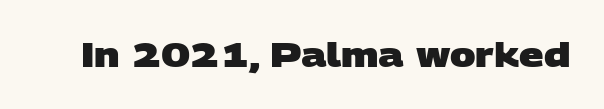
This rendering employs a face without finishing strokes, i.e., a sans-serif. Strong, thick strokes mark this as bold type. The string is rendered with underlining switched off. The face used here is proportionally spaced, like ordinary book or web type. Short note: letters normally spaced.
